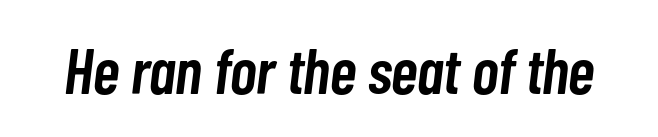
Q: Is the text bold? A: Semi-bold.
Q: Is the text italic (slanted)? A: Yes, it leans right by about 7 degrees.
Q: Is the text underlined? A: No.
Q: Is the spacing between letters normal or unusually wide? A: Normal.
Q: Width (condensed, normal, or wide)? A: Condensed.
Q: Stroke contrast? A: Low.
Q: x-height? A: Medium.
Q: Monospaced? A: No.
